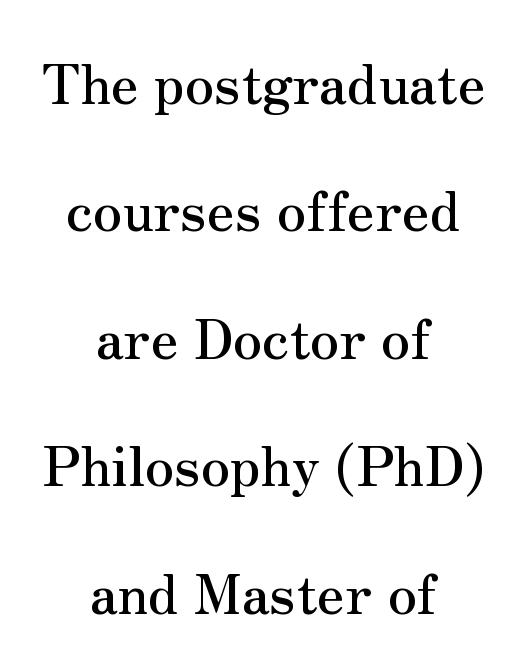
The image shows 54 px serif type, upright; set centered, loose line spacing (2.36x), normal letter spacing, not underlined; medium stroke contrast and a small x-height.
